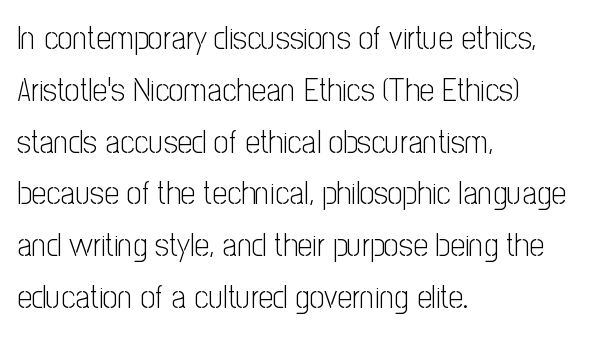
A typesetter would label this face a sans. Only glyphs here, with clear space below each row. Here the glyphs are tracked normally, forming tight word shapes. Notice how the passage keeps a crisp vertical edge on the left only. Rendered with straight, roman letterforms. Compared with typical paragraphs, the rows here are spaced about the same.
